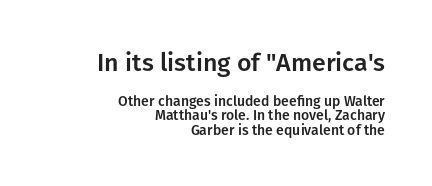
The image shows 25 px text type, upright; set right-aligned, tight line spacing (1.01x), normal letter spacing, not underlined; the first (top) block is 1.79x larger.
